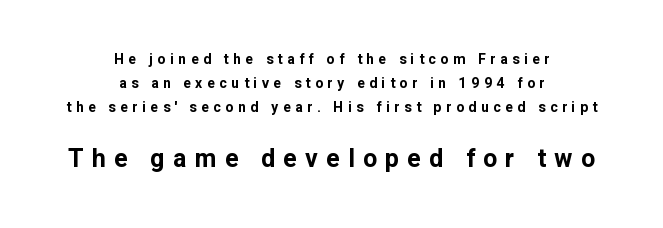
{"italic": "no", "bold": "yes", "underline": "no", "align": "center", "line_spacing": "normal", "line_spacing_ratio": 1.7, "letter_spacing": "wide", "letter_spacing_em": 0.33, "larger_block": "second", "size_ratio": 1.79, "glyph_px": 25}
